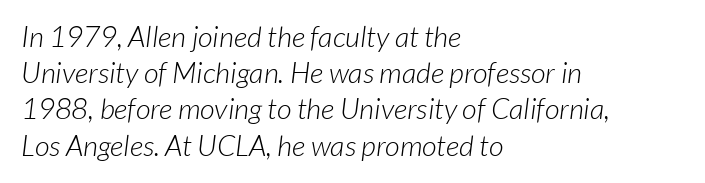
{"serif": "no", "bold": "no", "weight": "light", "width": "normal", "stroke_contrast": "low", "x_height": "medium", "monospaced": "no", "underline": "no", "align": "left", "line_spacing": "normal", "line_spacing_ratio": 1.25, "letter_spacing": "normal", "letter_spacing_em": 0.0, "glyph_px": 29}
